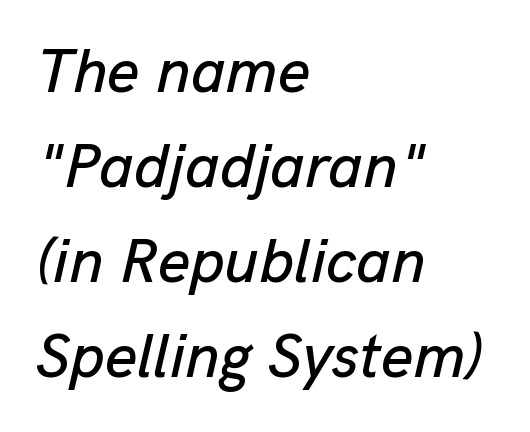
{"italic": "yes", "lean": "right", "slant_degrees": 13, "width": "normal", "stroke_contrast": "low", "x_height": "medium", "monospaced": "no", "underline": "no", "align": "left", "line_spacing": "normal", "line_spacing_ratio": 1.53, "letter_spacing": "normal", "letter_spacing_em": 0.0, "glyph_px": 62}
